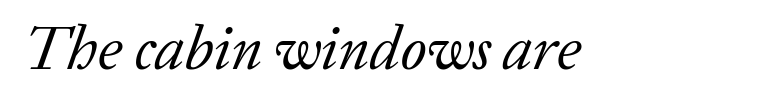
The image shows 61 px regular-weight serif type, italic (leaning right); set normal letter spacing, not underlined; low stroke contrast and a medium x-height.
